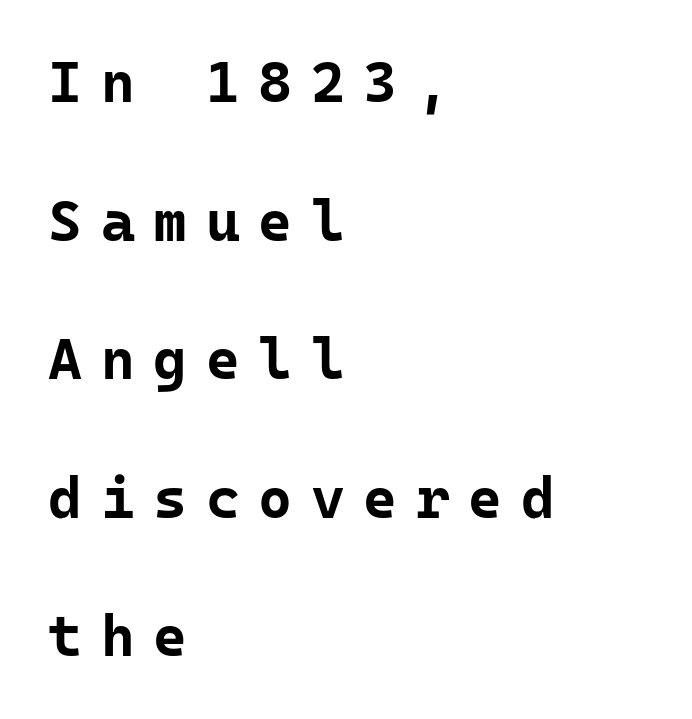
The image shows 58 px bold sans-serif type, upright; set left-aligned, loose line spacing (2.39x), unusually wide letter spacing (+0.32 em), not underlined; low stroke contrast and a medium x-height.
